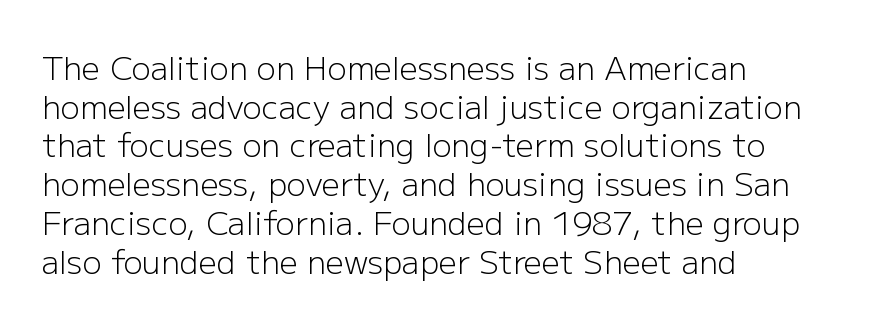
The image shows 32 px light sans-serif type, upright; set left-aligned, line spacing 1.21x, normal letter spacing, not underlined; low stroke contrast and a medium x-height.
